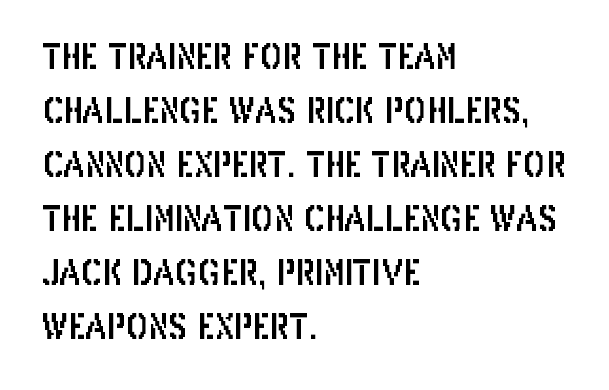
{"serif": "no", "italic": "no", "width": "condensed", "stroke_contrast": "low", "x_height": "large", "monospaced": "no", "underline": "no", "align": "left", "line_spacing": "normal", "line_spacing_ratio": 1.59, "letter_spacing": "normal", "letter_spacing_em": 0.0, "glyph_px": 34}
